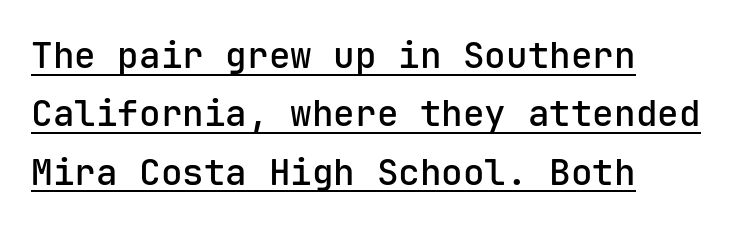
{"serif": "no", "italic": "no", "bold": "semi", "weight": "semibold", "width": "normal", "stroke_contrast": "low", "x_height": "medium", "monospaced": "yes", "underline": "yes", "align": "left", "line_spacing": "normal", "line_spacing_ratio": 1.62, "letter_spacing": "normal", "letter_spacing_em": 0.0, "glyph_px": 36}
